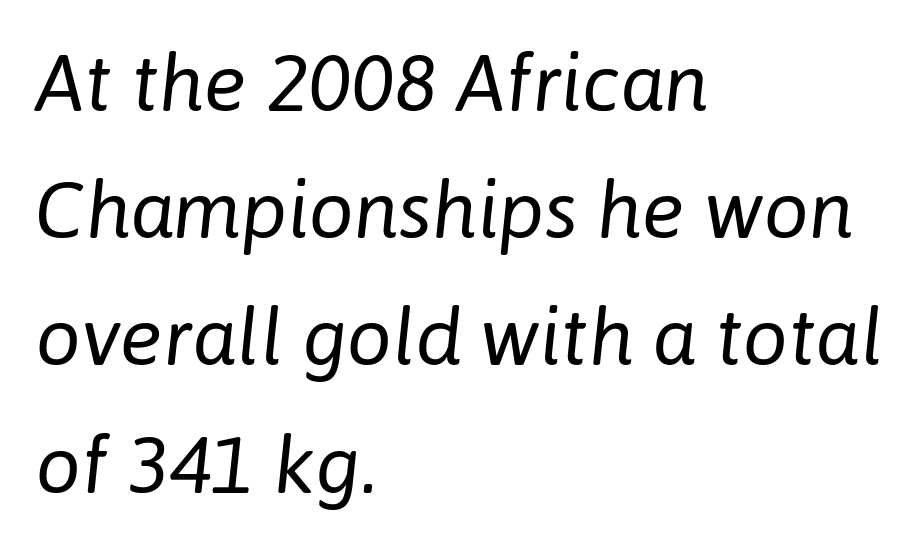
The image shows 80 px regular-weight type, italic (leaning right); set left-aligned, normal line spacing (1.59x), normal letter spacing, not underlined; low stroke contrast and a medium x-height.
